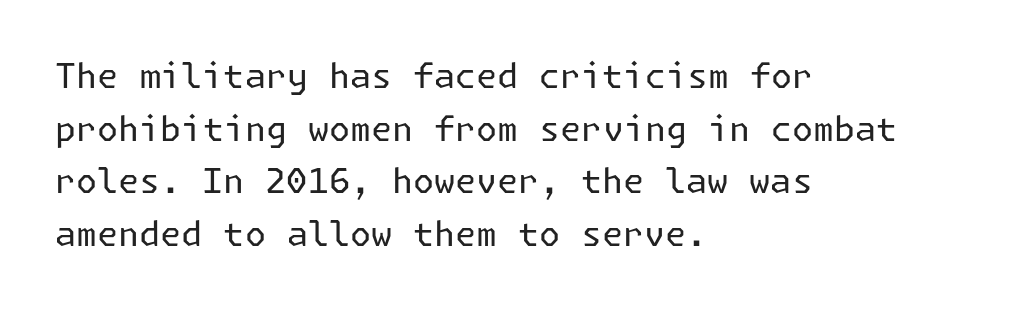
The image shows 34 px regular-weight sans-serif type, upright; set left-aligned, normal line spacing (1.55x), normal letter spacing, not underlined; low stroke contrast and a medium x-height.
